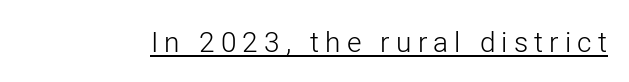
The image shows 28 px light sans-serif type, upright; set unusually wide letter spacing (+0.22 em), underlined; low stroke contrast and a medium x-height.
